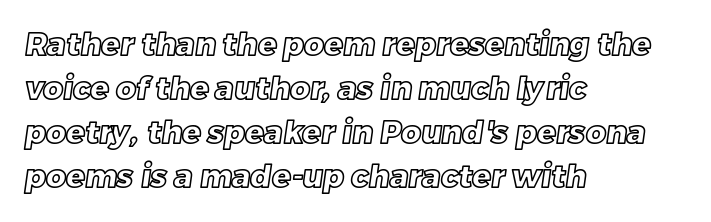
Q: Is the text underlined? A: No.
Q: How is the paragraph aligned? A: Left-aligned.
Q: Is the spacing between letters normal or unusually wide? A: Normal.
Q: Is the spacing between lines tight, normal or loose? A: Normal.
Q: Width (condensed, normal, or wide)? A: Normal.
Q: x-height? A: Large.
Q: Monospaced? A: No.
